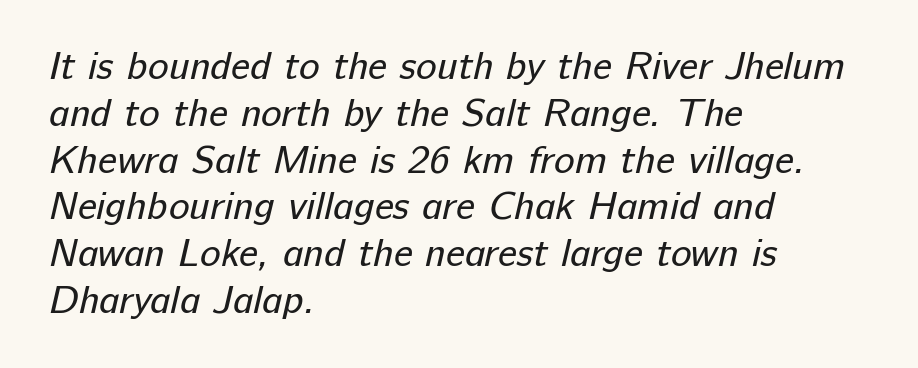
Is the letter spacing exaggerated? No — it looks like the ordinary default. The passage shown is not bold in any degree. Each letter keeps its own natural width here, so spacing adapts to shape. The passage shown is not underscored anywhere. Stroke terminals: plain, sans-serif.
